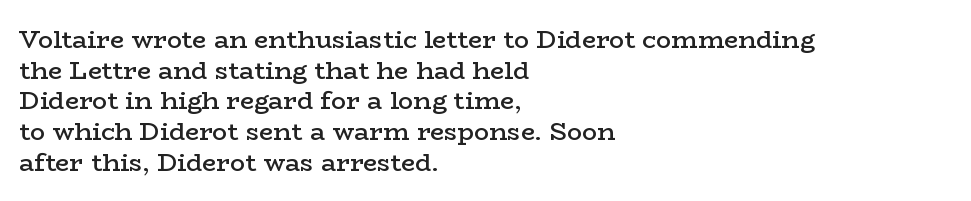
{"italic": "no", "bold": "semi", "underline": "no", "align": "left", "line_spacing_ratio": 1.23, "letter_spacing": "normal", "letter_spacing_em": 0.0, "glyph_px": 25}
